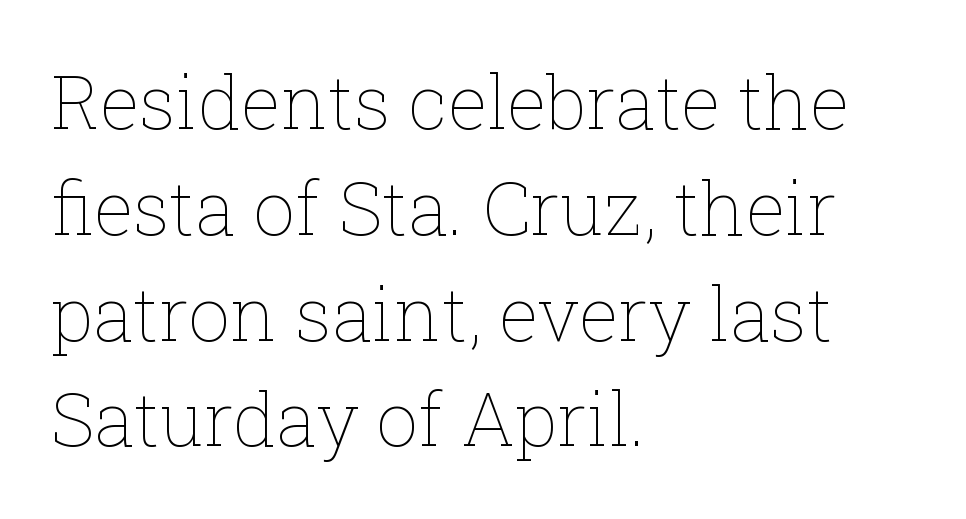
A clean baseline with only descenders dipping below it. A quiet, ordinary-to-light weight characterises the typeface. The tracking reads as untouched default to a designer's eye. Regular leading. Upright lettering throughout. Note the varied advance widths — an 'i' is clearly narrower than an 'm'.
